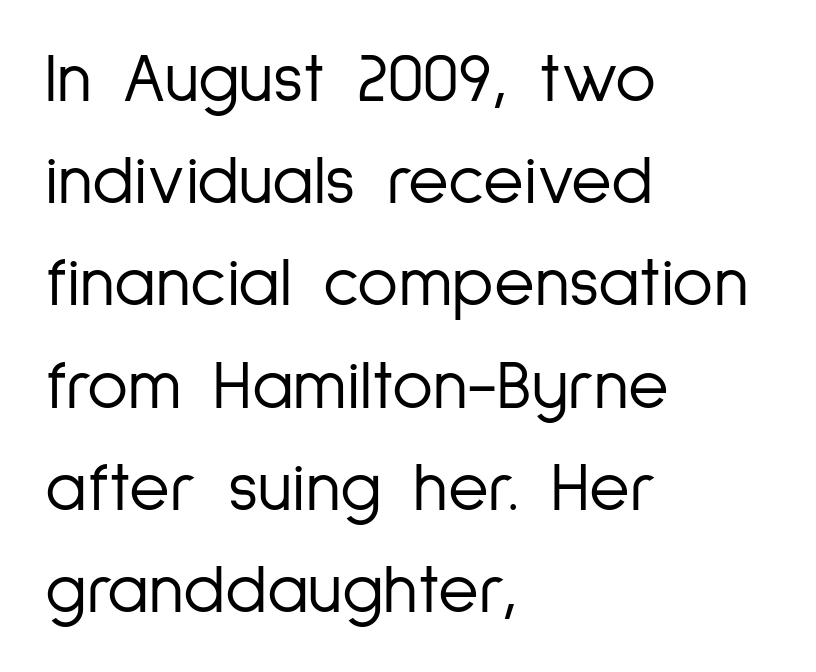
The image shows 70 px light, condensed sans-serif type, upright; set left-aligned, normal line spacing (1.46x), normal letter spacing, not underlined; low stroke contrast and a medium x-height.
